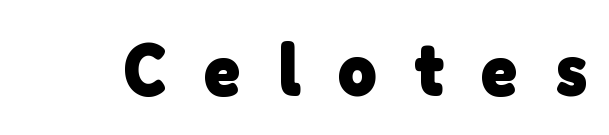
{"serif": "no", "bold": "yes", "weight": "heavy", "width": "normal", "stroke_contrast": "low", "x_height": "medium", "monospaced": "no", "underline": "no", "letter_spacing": "wide", "letter_spacing_em": 0.5, "glyph_px": 74}
